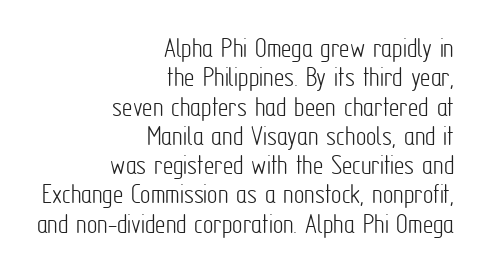
{"serif": "no", "italic": "no", "bold": "no", "weight": "light", "width": "condensed", "stroke_contrast": "low", "x_height": "medium", "monospaced": "no", "underline": "no", "align": "right", "line_spacing": "tight", "line_spacing_ratio": 1.01, "letter_spacing": "normal", "letter_spacing_em": 0.0, "glyph_px": 29}
